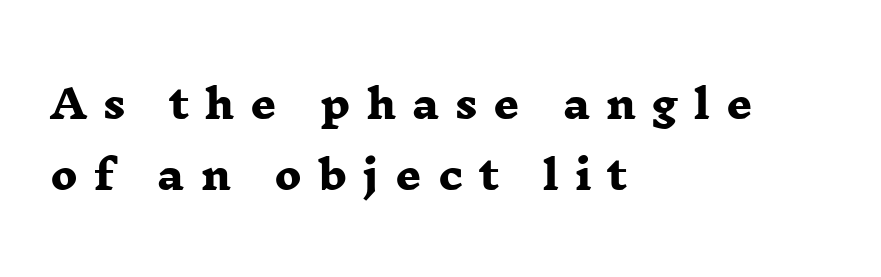
Is this a fixed-width face? No — the glyphs have proportional, varying widths. This rendering features lettering with no underline. This is serif lettering, the kind often seen in printed books. Glyph-to-glyph distance is far greater than everyday printed text. Pretty heavy lettering here — definitely bold.
